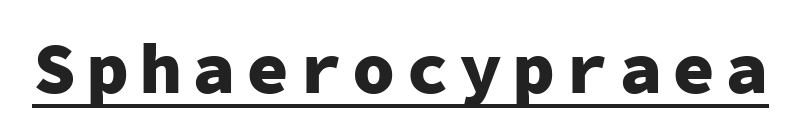
Every stem runs plumb, perpendicular to the baseline. Font category for this specimen: sans-serif. You can see a thin bar hugging the bottom of the glyphs. Heavy, bold letterforms. Looks like terminal output: every glyph gets an equal slot.
